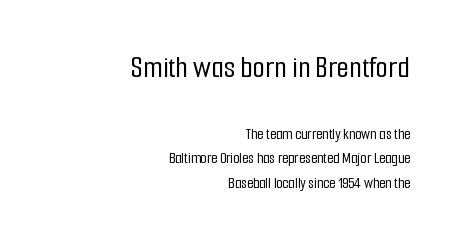
The passage shown stacks its lines at a standard gap. Size contrast runs from large at the top to small at the bottom. This rendering employs a face without finishing strokes, i.e., a sans-serif. The typesetter chose a ragged-left arrangement here. Nope, not italic — everything's standing straight.
